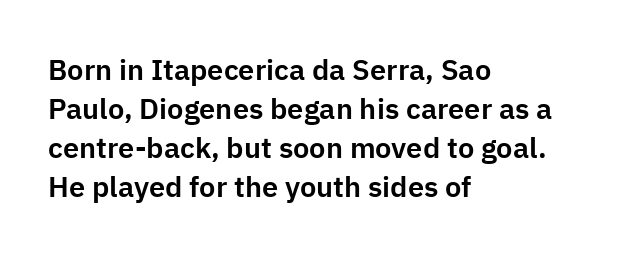
{"serif": "no", "italic": "no", "width": "normal", "stroke_contrast": "low", "x_height": "medium", "monospaced": "no", "underline": "no", "align": "left", "line_spacing": "normal", "line_spacing_ratio": 1.35, "letter_spacing": "normal", "letter_spacing_em": 0.0, "glyph_px": 29}
